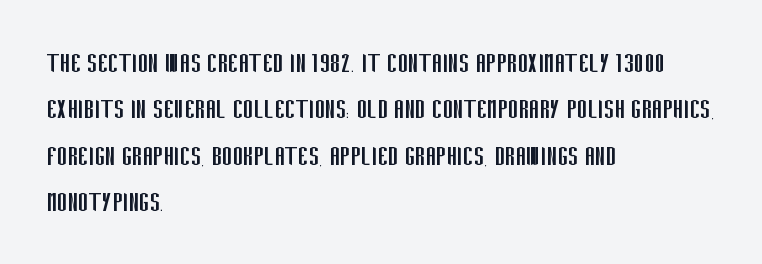
Q: Is the text bold? A: No.
Q: Is the text italic (slanted)? A: No, it is upright.
Q: Is the typeface a serif or a sans-serif typeface? A: Sans-serif.
Q: Is the text underlined? A: No.
Q: How is the paragraph aligned? A: Left-aligned.
Q: Is the spacing between letters normal or unusually wide? A: Normal.
Q: Is the spacing between lines tight, normal or loose? A: Normal.
Q: Width (condensed, normal, or wide)? A: Condensed.
Q: Stroke contrast? A: Low.
Q: x-height? A: Large.
Q: Monospaced? A: No.
